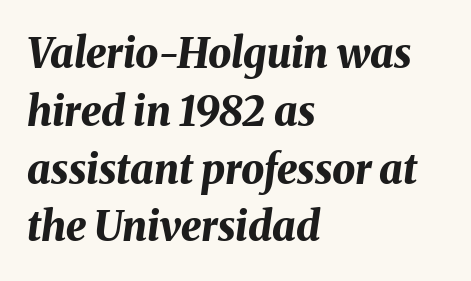
Each new line begins a customary step beneath the previous one. The strip under each line holds only bare page. The face used here has a pronounced slope to its letters. The rendering uses natural spacing where letterforms have individual widths. Short and long lines alike share a common starting point at left.
